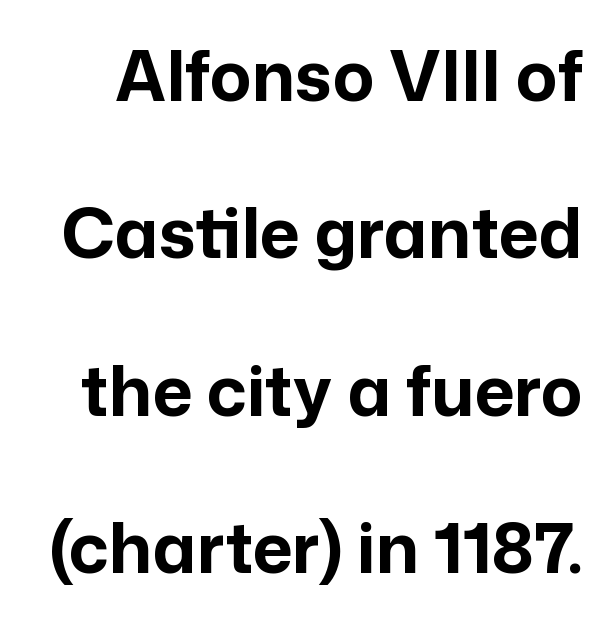
The image shows 69 px bold sans-serif type, upright; set loose line spacing (2.28x), normal letter spacing, not underlined; low stroke contrast and a medium x-height.
